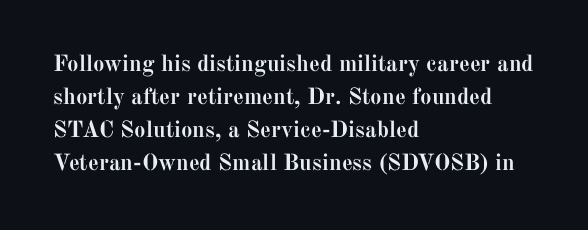
Q: Is the text bold? A: Yes.
Q: Is the text italic (slanted)? A: No, it is upright.
Q: Is the text underlined? A: No.
Q: How is the paragraph aligned? A: Left-aligned.
Q: Is the spacing between letters normal or unusually wide? A: Normal.
Q: Is the spacing between lines tight, normal or loose? A: Normal.
